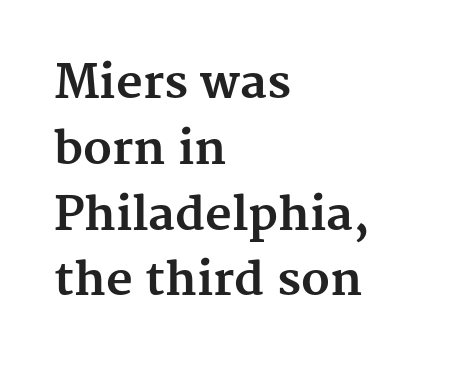
Do the characters align in a grid? No, the font is proportional. As a designer I'd log this as weight 700, bold. This is roman type, the default non-slanted kind. Unlike a clean sans, this face finishes its strokes with serifs.
